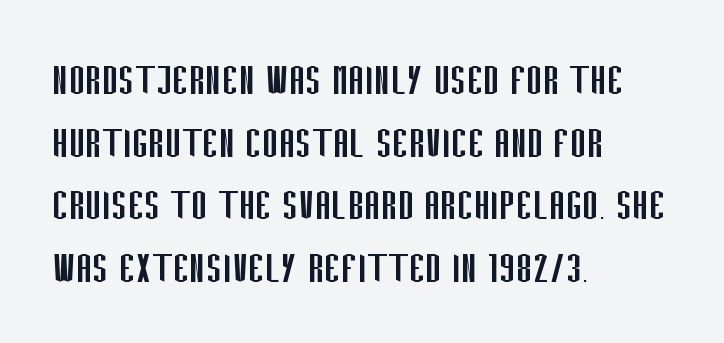
Serifs: no, the terminals of the letterforms are clean. Students, note that the glyphs here touch the page at normal intervals. One glance says typical: line gaps are just what's usual. Notice how the stems are strictly vertical — no italics here.
